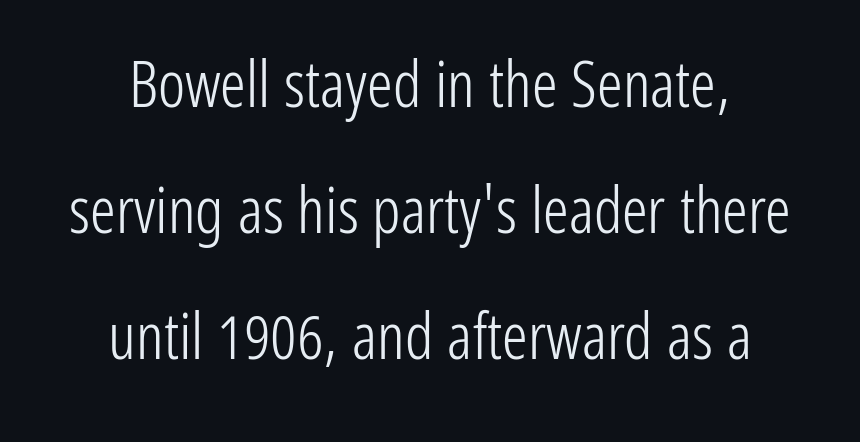
{"serif": "no", "italic": "no", "bold": "no", "weight": "light", "width": "condensed", "stroke_contrast": "low", "x_height": "medium", "monospaced": "no", "underline": "no", "align": "center", "line_spacing": "loose", "line_spacing_ratio": 1.97, "letter_spacing": "normal", "letter_spacing_em": 0.0, "glyph_px": 64}
